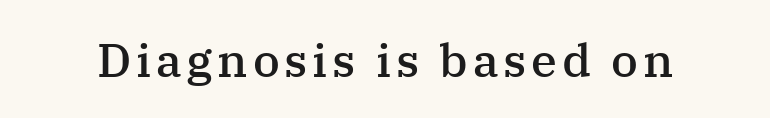
Q: Is the text bold? A: Semi-bold.
Q: Is the text italic (slanted)? A: No, it is upright.
Q: Is the typeface a serif or a sans-serif typeface? A: Serif.
Q: Is the text underlined? A: No.
Q: Width (condensed, normal, or wide)? A: Normal.
Q: Stroke contrast? A: Medium.
Q: x-height? A: Medium.
Q: Monospaced? A: No.
